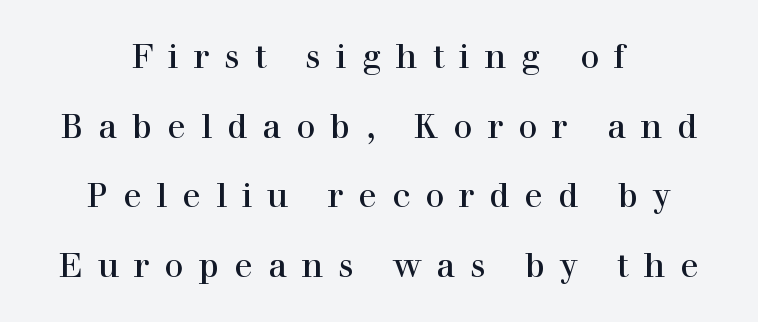
The image shows 34 px serif type, upright; set centered, loose line spacing (2.05x), unusually wide letter spacing (+0.44 em), not underlined; a medium x-height.
